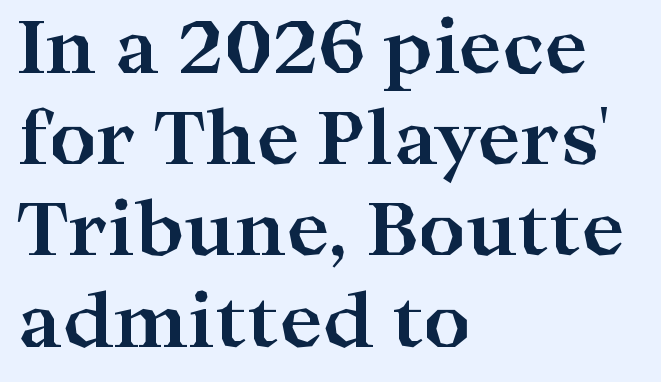
The image shows 73 px bold, wide serif type, upright; set left-aligned, normal line spacing (1.25x), normal letter spacing, not underlined; high stroke contrast and a medium x-height.
